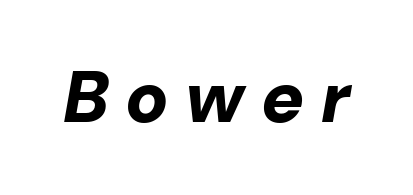
{"italic": "yes", "lean": "right", "slant_degrees": 10, "bold": "yes", "weight": "bold", "width": "normal", "stroke_contrast": "low", "x_height": "medium", "monospaced": "no", "underline": "no", "letter_spacing": "wide", "letter_spacing_em": 0.23, "glyph_px": 72}
